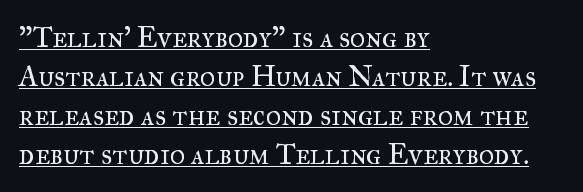
The image shows 29 px regular-weight serif type, upright; set left-aligned, normal line spacing (1.35x), normal letter spacing, underlined; medium stroke contrast and a small x-height.
